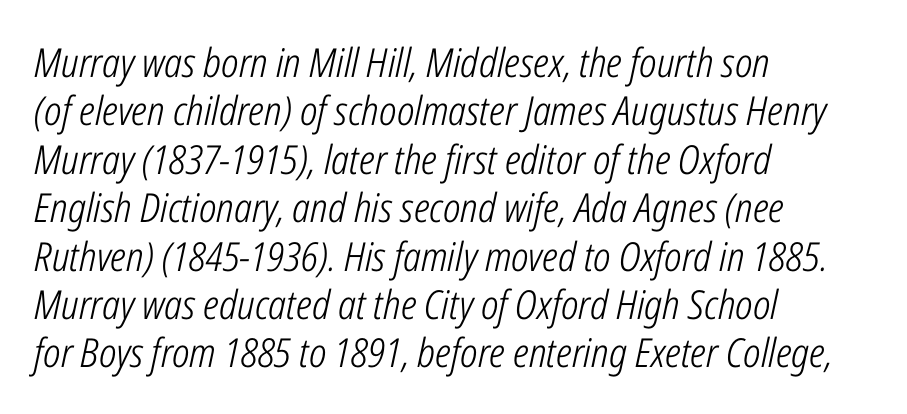
Q: Is the text bold? A: No.
Q: Is the text italic (slanted)? A: Yes, it leans right by about 12 degrees.
Q: Is the text underlined? A: No.
Q: How is the paragraph aligned? A: Left-aligned.
Q: Is the spacing between letters normal or unusually wide? A: Normal.
Q: Width (condensed, normal, or wide)? A: Condensed.
Q: Stroke contrast? A: Low.
Q: x-height? A: Medium.
Q: Monospaced? A: No.
